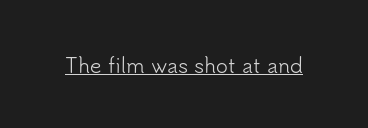
The image shows 20 px text type, upright; set normal letter spacing, underlined.
